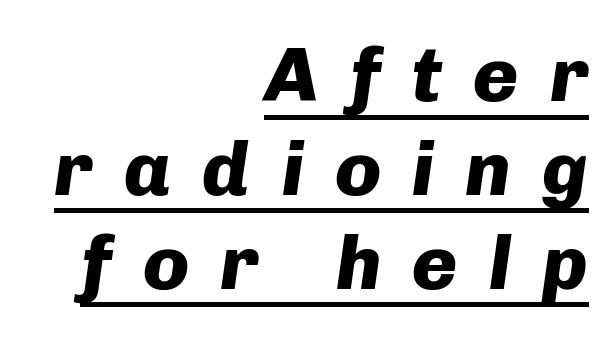
{"italic": "yes", "lean": "right", "slant_degrees": 8, "bold": "yes", "weight": "heavy", "width": "normal", "stroke_contrast": "low", "x_height": "medium", "monospaced": "no", "underline": "yes", "align": "right", "line_spacing_ratio": 1.22, "letter_spacing": "wide", "letter_spacing_em": 0.4, "glyph_px": 77}
